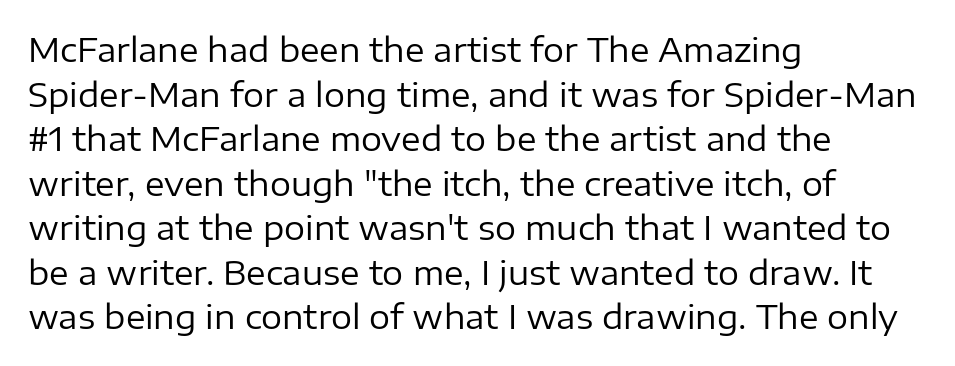
Vertically, the passage feels balanced, rows spaced as you'd expect. The strip under each line holds only bare page. Here the designer chose a conventional face with non-uniform glyph widths. Compared with typical body copy, the letter spacing here is the same. This sample uses a sans-serif face. A quiet, ordinary-to-light weight characterises the typeface.
